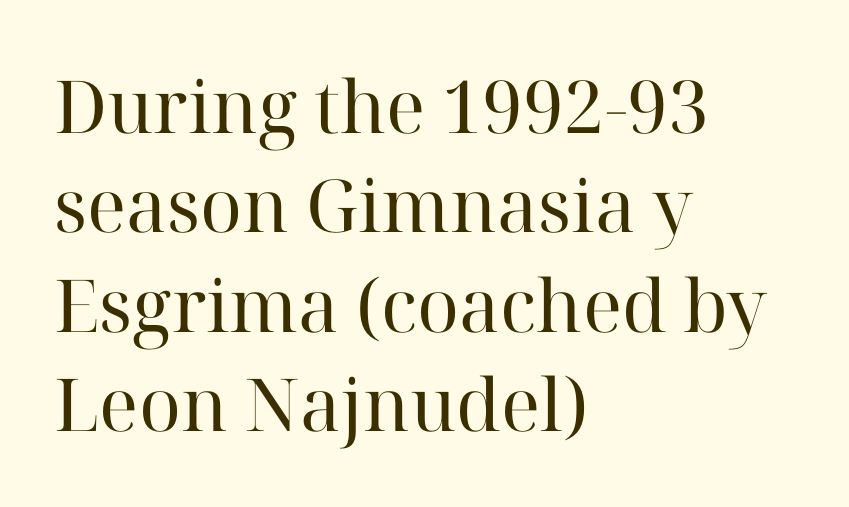
{"serif": "yes", "italic": "no", "bold": "no", "weight": "regular", "width": "normal", "stroke_contrast": "high", "x_height": "medium", "monospaced": "no", "underline": "no", "align": "left", "line_spacing": "normal", "line_spacing_ratio": 1.36, "letter_spacing": "normal", "letter_spacing_em": 0.0, "glyph_px": 73}
